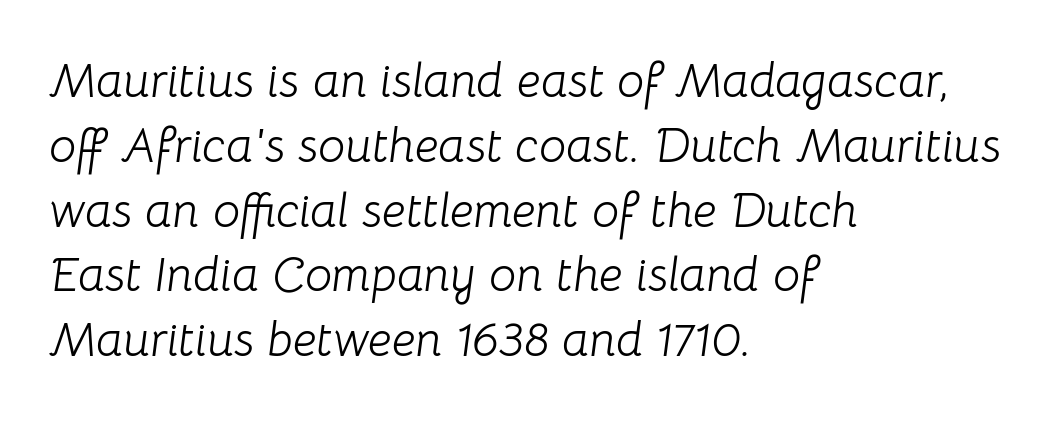
Q: Is the text bold? A: No.
Q: Is the text italic (slanted)? A: Yes, it leans right by about 8 degrees.
Q: Is the text underlined? A: No.
Q: How is the paragraph aligned? A: Left-aligned.
Q: Is the spacing between letters normal or unusually wide? A: Normal.
Q: Is the spacing between lines tight, normal or loose? A: Normal.
Q: Width (condensed, normal, or wide)? A: Normal.
Q: Stroke contrast? A: Low.
Q: x-height? A: Medium.
Q: Monospaced? A: No.
